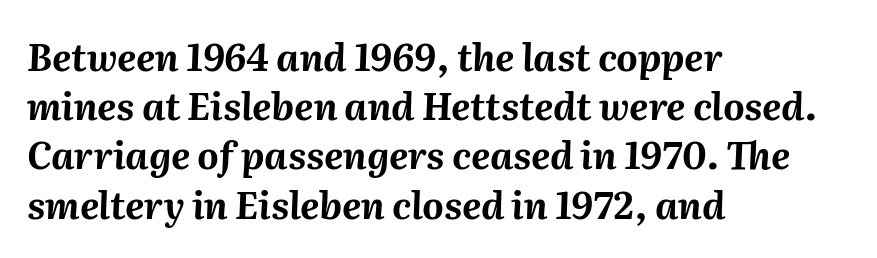
The image shows 37 px bold type, italic (leaning right); set left-aligned, normal line spacing (1.33x), normal letter spacing, not underlined; medium stroke contrast and a medium x-height.
